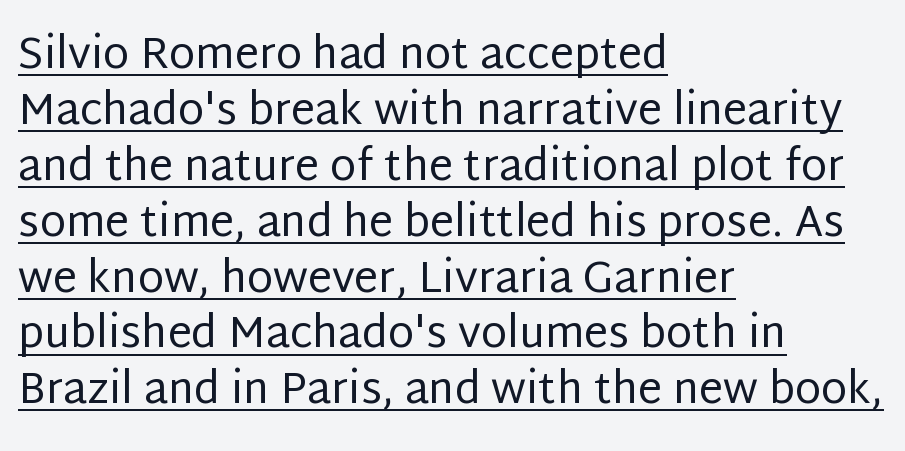
Q: Is the text bold? A: No.
Q: Is the text italic (slanted)? A: No, it is upright.
Q: Is the typeface a serif or a sans-serif typeface? A: Sans-serif.
Q: Is the text underlined? A: Yes.
Q: How is the paragraph aligned? A: Left-aligned.
Q: Is the spacing between letters normal or unusually wide? A: Normal.
Q: Is the spacing between lines tight, normal or loose? A: Normal.
Q: Width (condensed, normal, or wide)? A: Normal.
Q: Stroke contrast? A: Low.
Q: x-height? A: Large.
Q: Monospaced? A: No.
